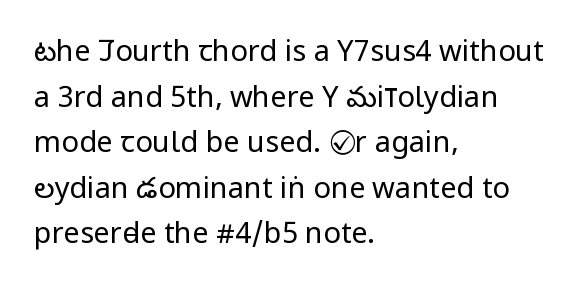
Q: Is the text bold? A: No.
Q: Is the text italic (slanted)? A: No, it is upright.
Q: Is the typeface a serif or a sans-serif typeface? A: Sans-serif.
Q: Is the text underlined? A: No.
Q: How is the paragraph aligned? A: Left-aligned.
Q: Is the spacing between letters normal or unusually wide? A: Normal.
Q: Is the spacing between lines tight, normal or loose? A: Normal.
Q: Width (condensed, normal, or wide)? A: Condensed.
Q: Stroke contrast? A: Low.
Q: x-height? A: Large.
Q: Monospaced? A: No.
